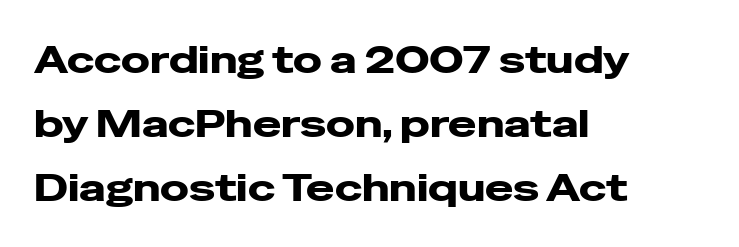
Q: Is the text bold? A: Yes.
Q: Is the text italic (slanted)? A: No, it is upright.
Q: Is the typeface a serif or a sans-serif typeface? A: Sans-serif.
Q: Is the text underlined? A: No.
Q: How is the paragraph aligned? A: Left-aligned.
Q: Is the spacing between letters normal or unusually wide? A: Normal.
Q: Is the spacing between lines tight, normal or loose? A: Normal.
Q: Width (condensed, normal, or wide)? A: Wide.
Q: Stroke contrast? A: Low.
Q: x-height? A: Medium.
Q: Monospaced? A: No.
